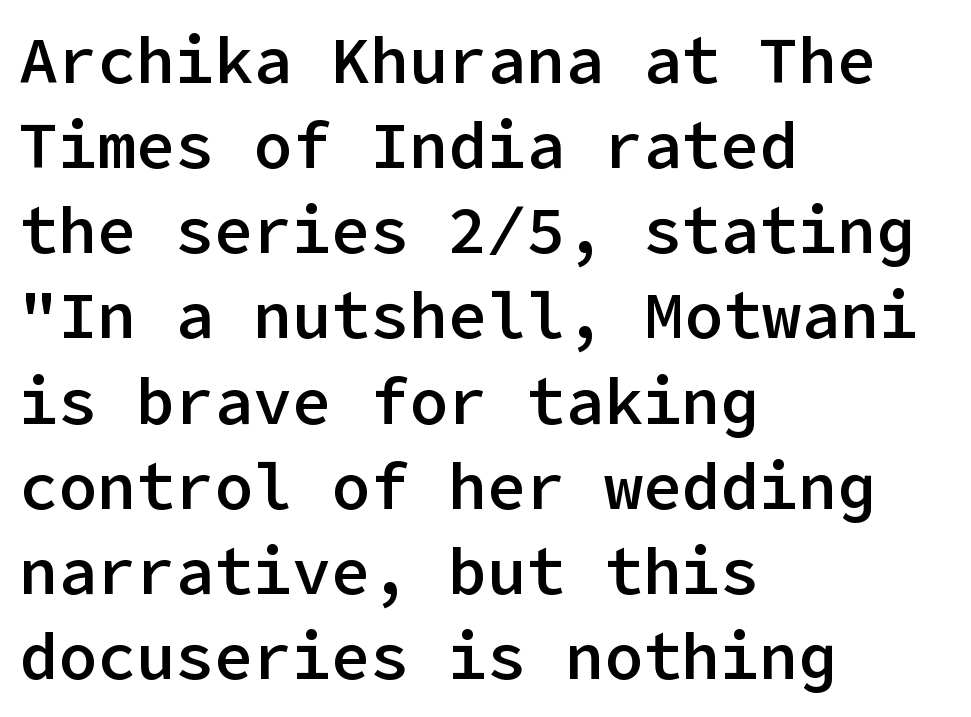
{"serif": "no", "italic": "no", "bold": "semi", "weight": "semibold", "width": "normal", "stroke_contrast": "low", "x_height": "medium", "underline": "no", "align": "left", "line_spacing": "normal", "line_spacing_ratio": 1.31, "letter_spacing": "normal", "letter_spacing_em": 0.0, "glyph_px": 65}
